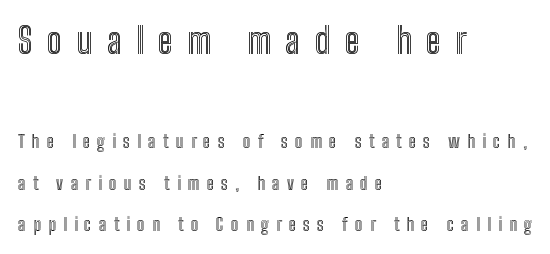
Two sizes are in play, and the larger belongs to the first block. Unmarked baselines from the first word to the last. Rendered with straight, roman letterforms. The text block is weighted toward the left margin, trailing off unevenly rightward. A typesetter would call this proportional, since set widths differ per character. The rendering uses a large line-height, opening up the rows.
